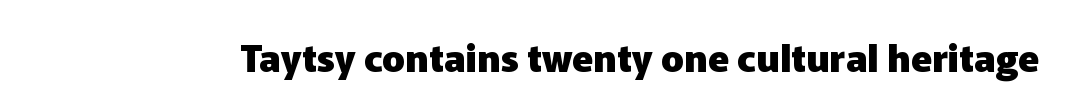
Here the designer chose a conventional face with non-uniform glyph widths. No word sits above an underline. This is roman type, the default non-slanted kind. Look at the tracking — it's just the regular setting, nothing added. Are there feet on the stems? There aren't — it's a sans. Compared with an ordinary text face, these strokes are far heavier — a full bold.
